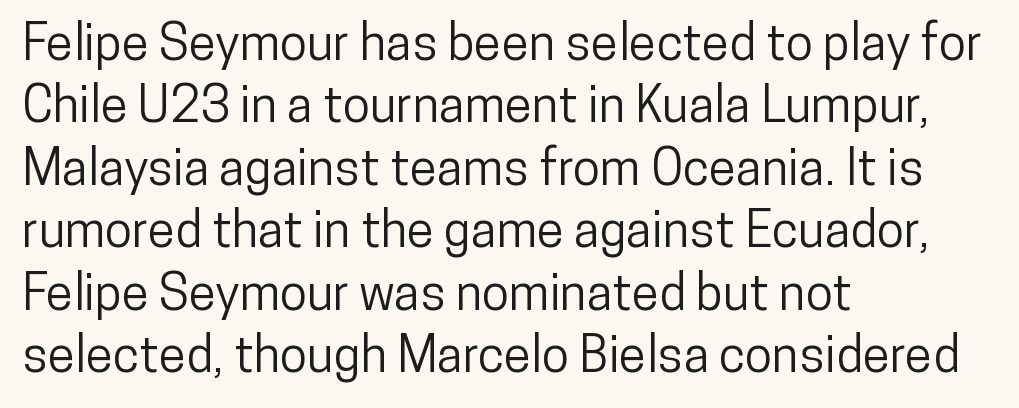
This sample has the flowing, uneven cadence of proportional lettering. Letter spacing: default. A normal amount of white space separates one row of letters from the next. Which margin do the lines hug? The left one — the right edge is uneven.
